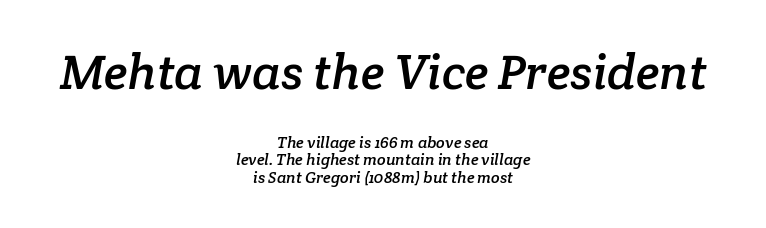
{"serif": "yes", "width": "normal", "stroke_contrast": "low", "x_height": "medium", "monospaced": "no", "underline": "no", "align": "center", "line_spacing": "tight", "line_spacing_ratio": 1.08, "letter_spacing": "normal", "letter_spacing_em": 0.0, "larger_block": "first", "size_ratio": 3.06, "glyph_px": 49}
